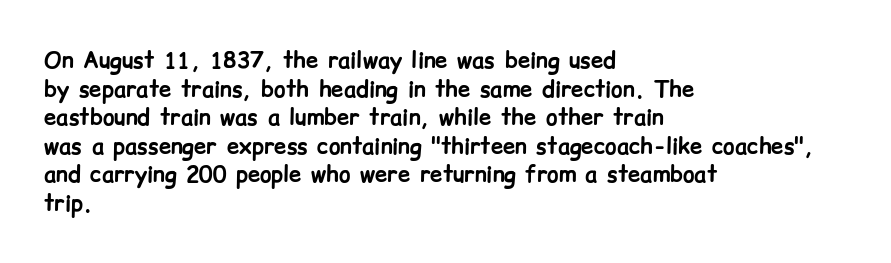
{"italic": "no", "bold": "yes", "underline": "no", "align": "left", "line_spacing": "normal", "line_spacing_ratio": 1.3, "letter_spacing": "normal", "letter_spacing_em": 0.0, "glyph_px": 22}
